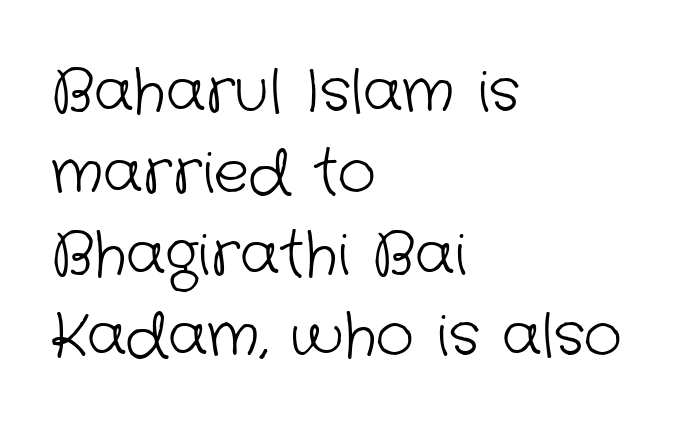
{"serif": "no", "bold": "no", "weight": "light", "width": "normal", "stroke_contrast": "low", "x_height": "medium", "monospaced": "no", "underline": "no", "align": "left", "line_spacing": "normal", "line_spacing_ratio": 1.38, "letter_spacing": "normal", "letter_spacing_em": 0.0, "glyph_px": 59}
